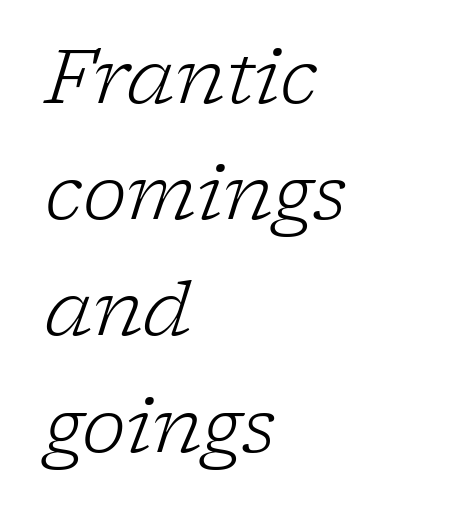
The image shows 75 px light serif type, italic (leaning right); set left-aligned, normal line spacing (1.55x), normal letter spacing, not underlined; low stroke contrast and a medium x-height.
